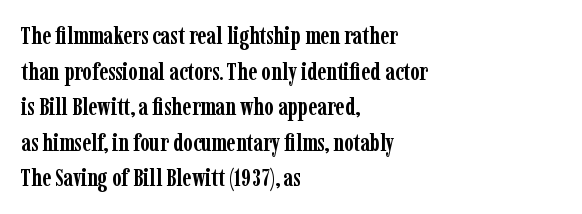
Its strokes are broad and dark, the hallmark of bold type. Short and long lines alike share a common starting point at left. Reading down the column, the eye jumps a familiar distance to each next line. Bare-footed words on every line.
